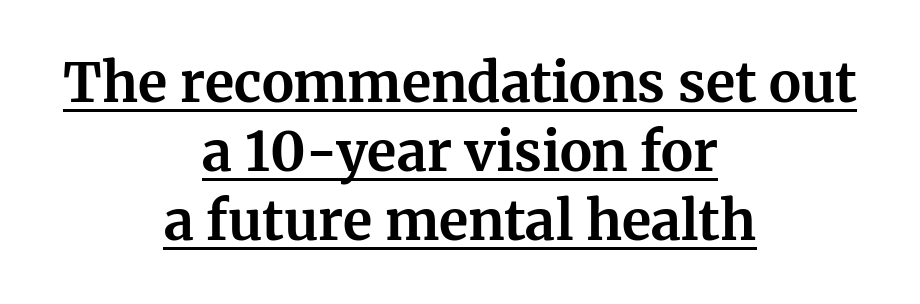
This is heavy type, rendered in bold. Ordinary non-slanted type is in use. A rule runs beneath these lines of type. The gaps between neighbouring characters are ordinary and unremarkable.
